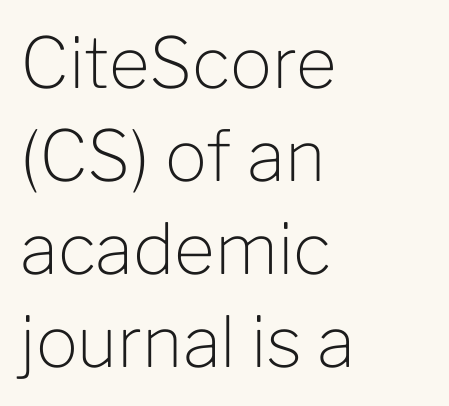
Q: Is the text bold? A: No.
Q: Is the text italic (slanted)? A: No, it is upright.
Q: Is the typeface a serif or a sans-serif typeface? A: Sans-serif.
Q: Is the text underlined? A: No.
Q: How is the paragraph aligned? A: Left-aligned.
Q: Is the spacing between letters normal or unusually wide? A: Normal.
Q: Is the spacing between lines tight, normal or loose? A: Normal.
Q: Width (condensed, normal, or wide)? A: Normal.
Q: Stroke contrast? A: Low.
Q: x-height? A: Medium.
Q: Monospaced? A: No.
